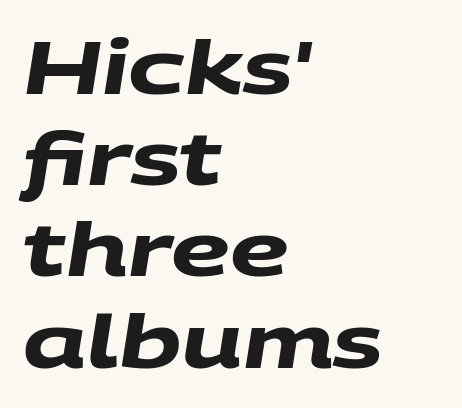
The area under the type is left untouched. The letters carry no serifs — their stems end cleanly without finishing strokes. How would I describe the line gaps? Plain and ordinary. The face used here is proportionally spaced, like ordinary book or web type. These lines carry a lot of weight — the face is fully bold. What stands out about the letter spacing? Nothing — it is the standard amount.
